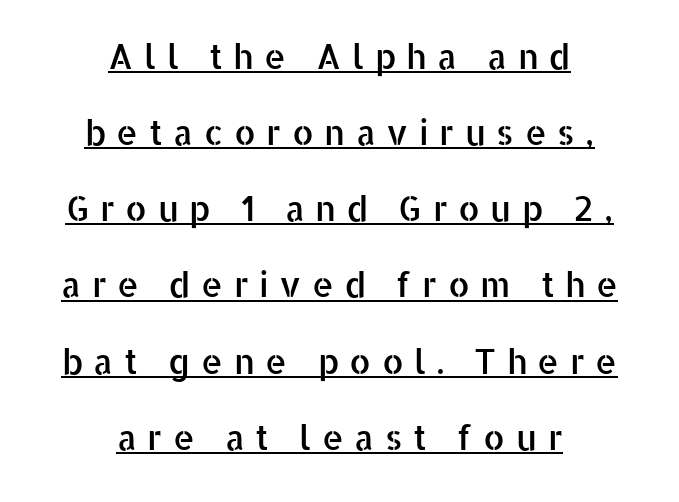
{"serif": "no", "italic": "no", "width": "normal", "stroke_contrast": "low", "x_height": "medium", "monospaced": "no", "underline": "yes", "align": "center", "line_spacing": "loose", "line_spacing_ratio": 2.24, "letter_spacing": "wide", "letter_spacing_em": 0.31, "glyph_px": 34}
